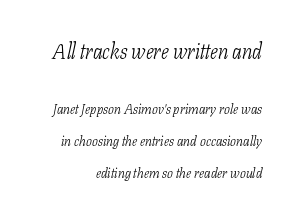
Block one is the big one; block two sits smaller underneath. Check the space under the baseline: it is left empty. The font is comparable to plain body text, perhaps lighter. Does extra space separate the letters? No, they use regular spacing. Line spacing here is loose. The typography opts for an oblique posture over an upright one.
